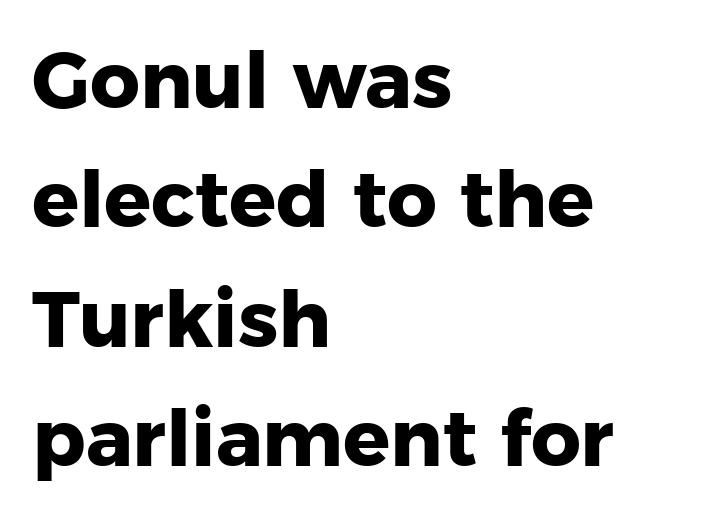
The image shows 78 px heavy sans-serif type, upright; set left-aligned, normal line spacing (1.53x), normal letter spacing, not underlined; low stroke contrast and a medium x-height.
